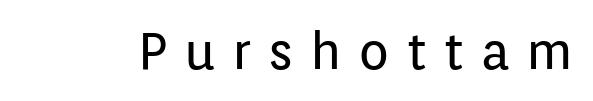
The image shows 51 px regular-weight sans-serif type, upright; set unusually wide letter spacing (+0.33 em), not underlined; low stroke contrast and a medium x-height.
